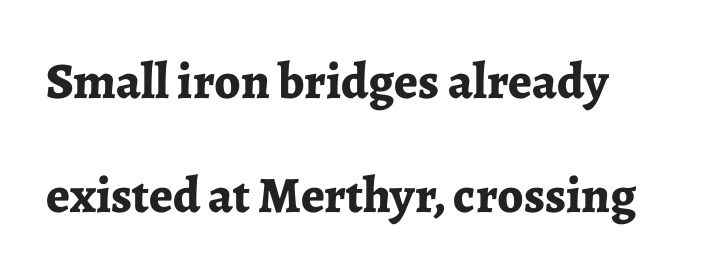
{"serif": "yes", "italic": "no", "bold": "yes", "weight": "bold", "width": "normal", "stroke_contrast": "low", "x_height": "medium", "monospaced": "no", "underline": "no", "line_spacing": "loose", "line_spacing_ratio": 2.24, "letter_spacing": "normal", "letter_spacing_em": 0.0, "glyph_px": 51}
